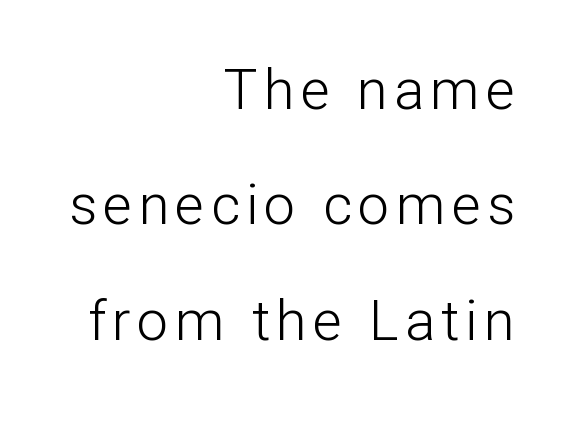
{"serif": "no", "italic": "no", "bold": "no", "weight": "light", "width": "normal", "stroke_contrast": "low", "x_height": "medium", "monospaced": "no", "underline": "no", "align": "right", "line_spacing": "loose", "line_spacing_ratio": 2.06, "glyph_px": 56}
